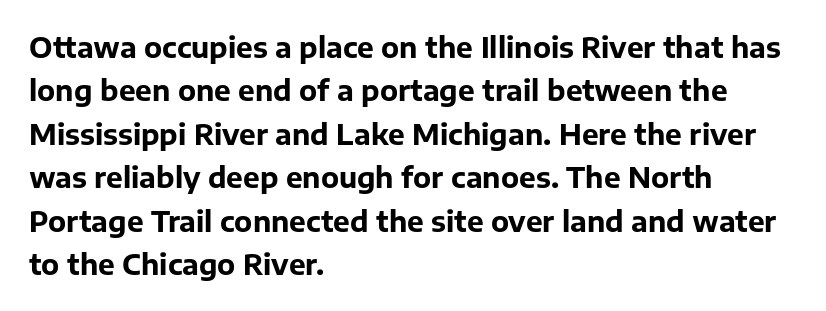
The image shows 28 px bold sans-serif type, upright; set left-aligned, normal line spacing (1.55x), normal letter spacing, not underlined; low stroke contrast and a medium x-height.
